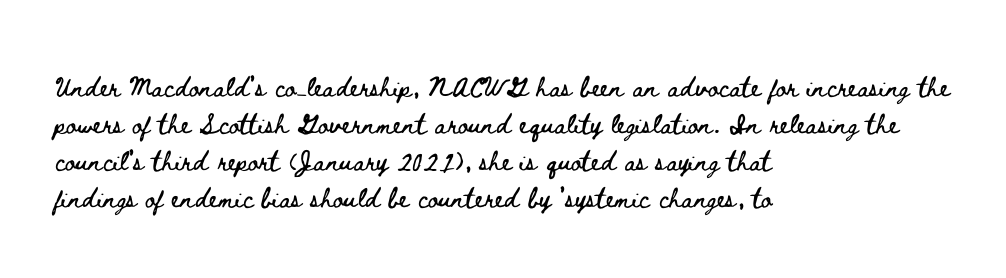
The space beneath each line is pristine and unruled. Compared with typical paragraphs, the rows here are spaced about the same. Notice how the passage keeps a crisp vertical edge on the left only. Short note: letters normally spaced.
